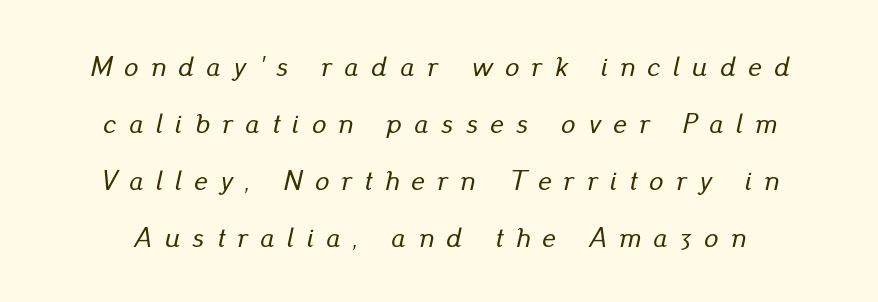
Q: Is the text italic (slanted)? A: Yes, it leans right by about 13 degrees.
Q: Is the text underlined? A: No.
Q: Is the spacing between letters normal or unusually wide? A: Unusually wide.
Q: Is the spacing between lines tight, normal or loose? A: Loose.
Q: Width (condensed, normal, or wide)? A: Normal.
Q: Stroke contrast? A: Low.
Q: x-height? A: Small.
Q: Monospaced? A: No.
